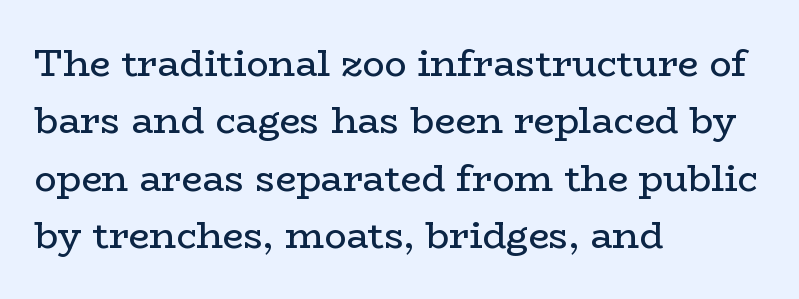
Descender tails drop into unmarked territory. The type family on display is of the serif kind. These glyphs show unthickened strokes, regular width or finer. Looks like regular typesetting: each glyph gets only the width it needs. Designer's note — italics off, roman on.
